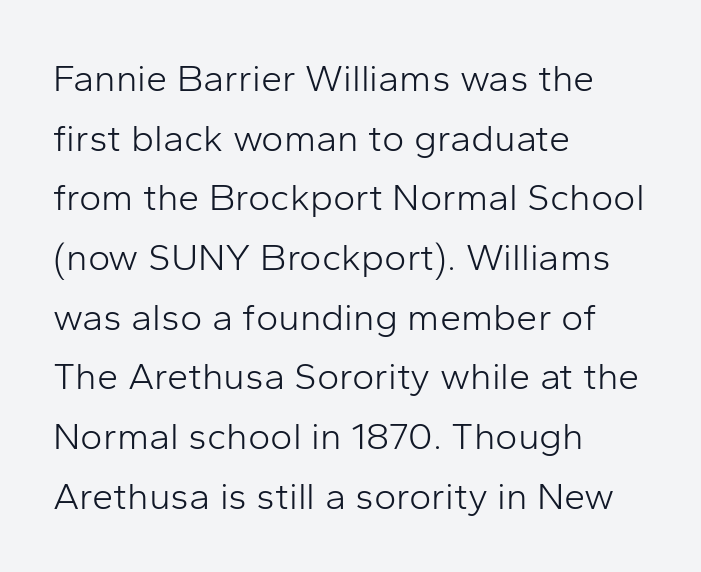
The image shows 38 px light sans-serif type, upright; set left-aligned, normal line spacing (1.57x), normal letter spacing, not underlined; low stroke contrast and a medium x-height.
